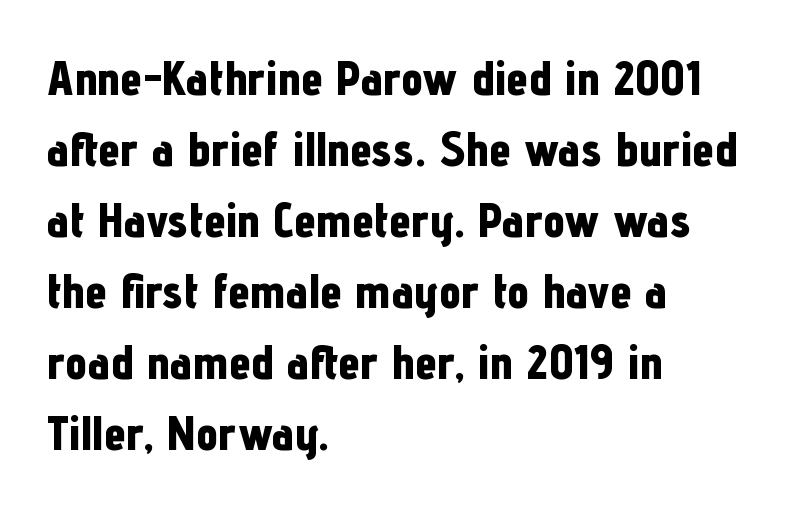
Q: Is the text bold? A: Yes.
Q: Is the text italic (slanted)? A: No, it is upright.
Q: Is the typeface a serif or a sans-serif typeface? A: Sans-serif.
Q: Is the text underlined? A: No.
Q: How is the paragraph aligned? A: Left-aligned.
Q: Is the spacing between letters normal or unusually wide? A: Normal.
Q: Is the spacing between lines tight, normal or loose? A: Normal.
Q: Width (condensed, normal, or wide)? A: Condensed.
Q: Stroke contrast? A: Low.
Q: x-height? A: Medium.
Q: Monospaced? A: No.
